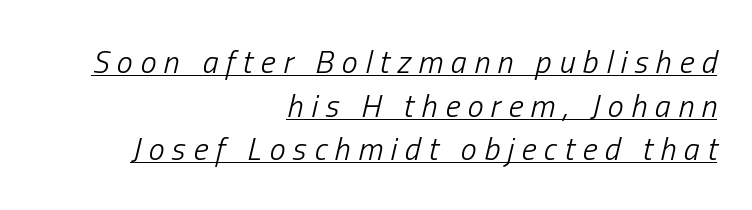
Looking at the ascenders, they clearly lean. Looks like regular typesetting: each glyph gets only the width it needs. Is the stroke heavy? The answer is a plain regular-or-lighter. Notice how the passage keeps a crisp vertical edge on the right only. The typesetter has applied underlining to the passage shown.
